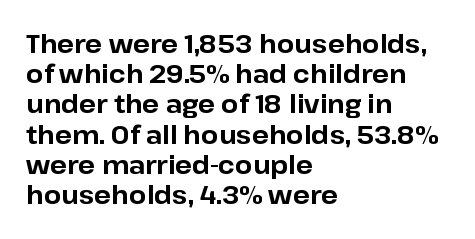
The passage shown is emphatically bold. The space directly below the letters is spotless. Tracking here is standard; glyphs follow each other at the usual distance. Where is the straight margin? On the left.
